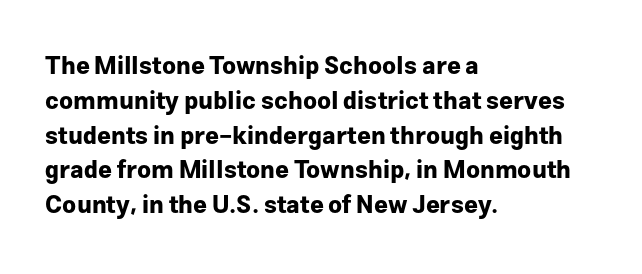
Nope, not italic — everything's standing straight. The passage shown has conventional tracking throughout. Bold? Absolutely — the strokes are thick and heavy. If you drew a ruler down the left edge, every line would touch it. The gap between lines stays unmarked. Horizontal bands of white between lines are of average thickness.
